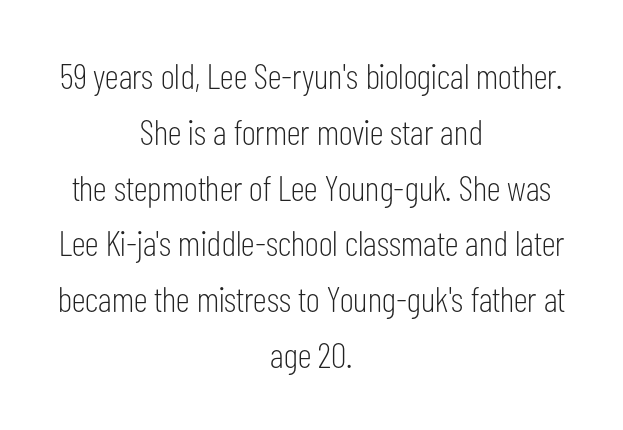
{"serif": "no", "italic": "no", "bold": "no", "weight": "light", "width": "condensed", "stroke_contrast": "low", "x_height": "medium", "monospaced": "no", "underline": "no", "align": "center", "line_spacing": "normal", "line_spacing_ratio": 1.55, "letter_spacing": "normal", "letter_spacing_em": 0.0, "glyph_px": 36}
